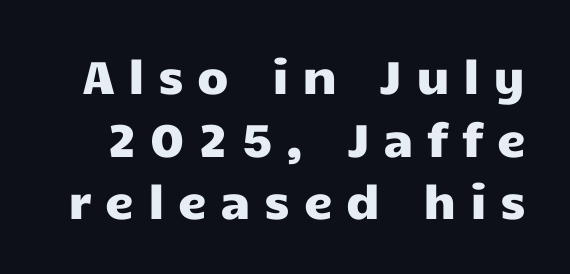
Q: Is the text italic (slanted)? A: No, it is upright.
Q: Is the typeface a serif or a sans-serif typeface? A: Sans-serif.
Q: Is the text underlined? A: No.
Q: Is the spacing between letters normal or unusually wide? A: Unusually wide.
Q: Is the spacing between lines tight, normal or loose? A: Normal.
Q: Width (condensed, normal, or wide)? A: Wide.
Q: Stroke contrast? A: Low.
Q: x-height? A: Medium.
Q: Monospaced? A: No.
